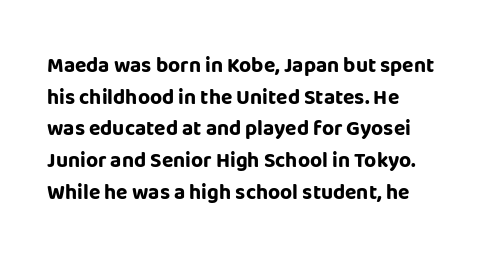
The image shows 21 px bold type, upright; set normal line spacing (1.51x), normal letter spacing, not underlined.
